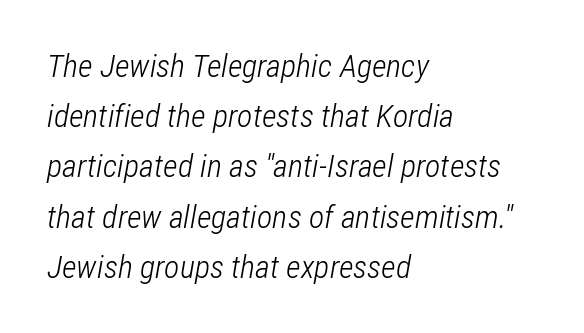
Varying glyph widths throughout — classic text-font behaviour. Would a proofreader flag this as italicized? Yes. Counters stay open thanks to moderate or lighter strokes. Underlining? Definitely not there. Regarding leading, the lines here are spaced in the standard way.
